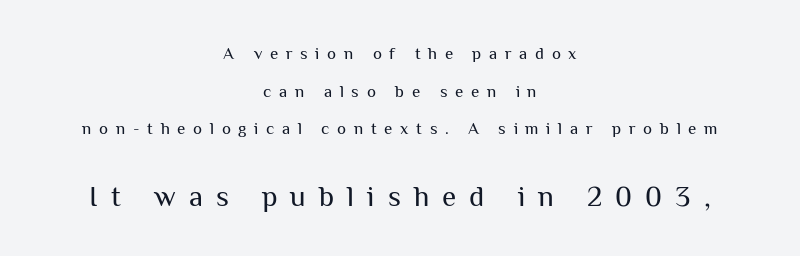
Q: Is the text bold? A: No.
Q: Is the text italic (slanted)? A: No, it is upright.
Q: Is the typeface a serif or a sans-serif typeface? A: Sans-serif.
Q: Is the text underlined? A: No.
Q: How is the paragraph aligned? A: Centered.
Q: Is the spacing between letters normal or unusually wide? A: Unusually wide.
Q: Is the spacing between lines tight, normal or loose? A: Loose.
Q: Which block of text is set in a larger size, the first (top) or the second (bottom)? A: The second (bottom) one.
Q: Width (condensed, normal, or wide)? A: Normal.
Q: Stroke contrast? A: Medium.
Q: x-height? A: Medium.
Q: Monospaced? A: No.
